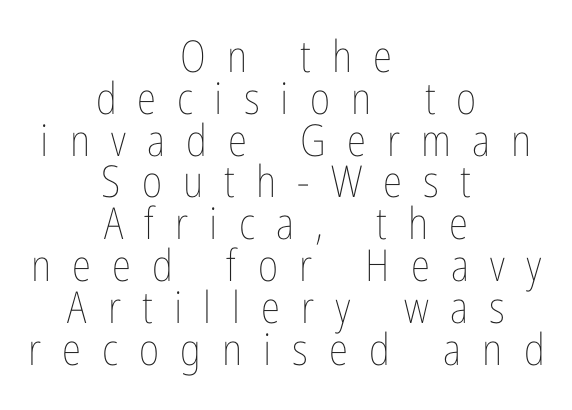
{"italic": "no", "bold": "no", "weight": "thin", "width": "condensed", "stroke_contrast": "low", "x_height": "medium", "monospaced": "no", "underline": "no", "align": "center", "line_spacing": "tight", "line_spacing_ratio": 0.95, "letter_spacing": "wide", "letter_spacing_em": 0.48, "glyph_px": 44}
